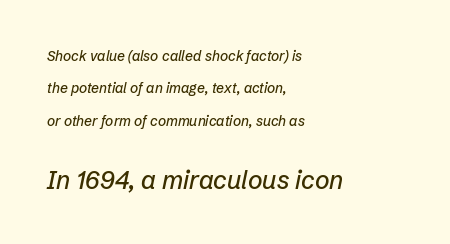
The image shows 25 px text type, italic (leaning right); set left-aligned, loose line spacing (2.32x), normal letter spacing, not underlined; the second (bottom) block is 1.79x larger.
